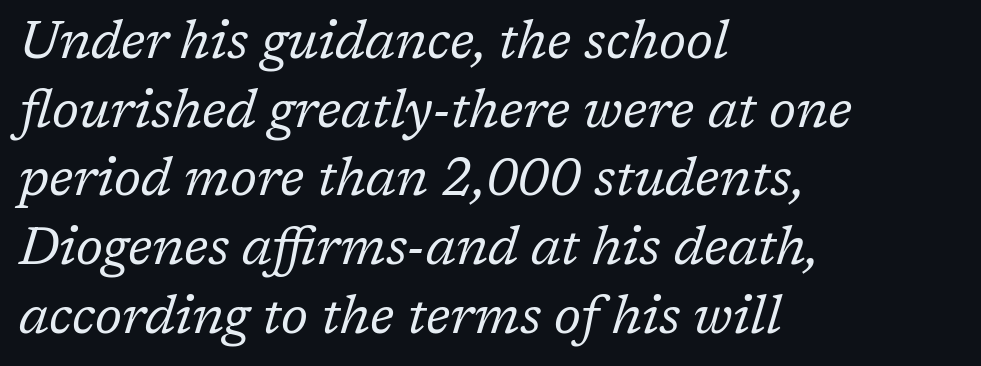
Q: Is the text bold? A: No.
Q: Is the text italic (slanted)? A: Yes, it leans right by about 17 degrees.
Q: Is the typeface a serif or a sans-serif typeface? A: Serif.
Q: Is the text underlined? A: No.
Q: How is the paragraph aligned? A: Left-aligned.
Q: Is the spacing between letters normal or unusually wide? A: Normal.
Q: Is the spacing between lines tight, normal or loose? A: Normal.
Q: Width (condensed, normal, or wide)? A: Normal.
Q: Stroke contrast? A: Low.
Q: x-height? A: Medium.
Q: Monospaced? A: No.
